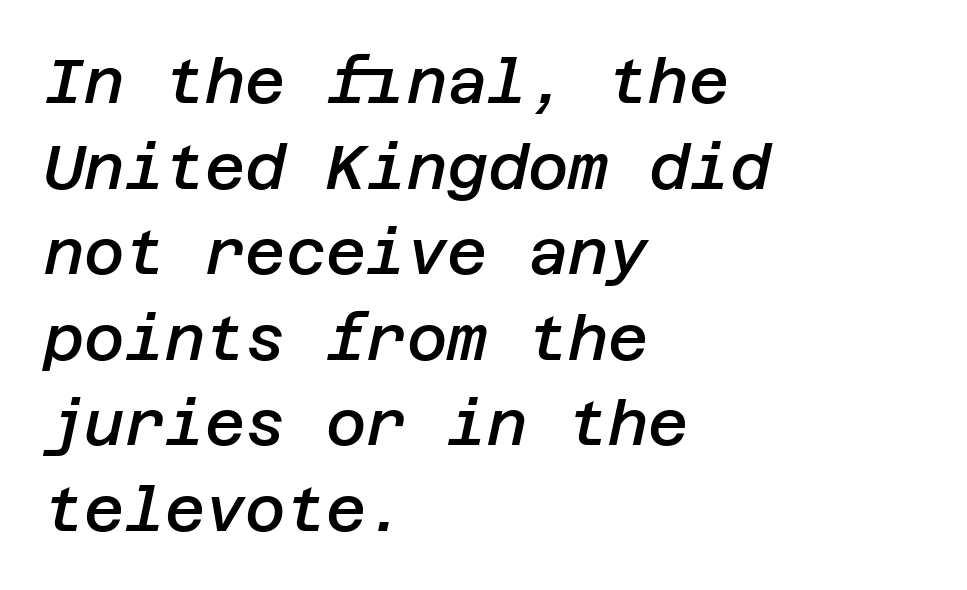
If you drew a line through each stem, it would be angled. Horizontal bands of white between lines are of average thickness. Descenders hang freely into open space. Weight check: semibold — heavier than regular, not quite bold. The face used here is rendered with its standard letterfit. In CSS terms this would be text-align: left.
